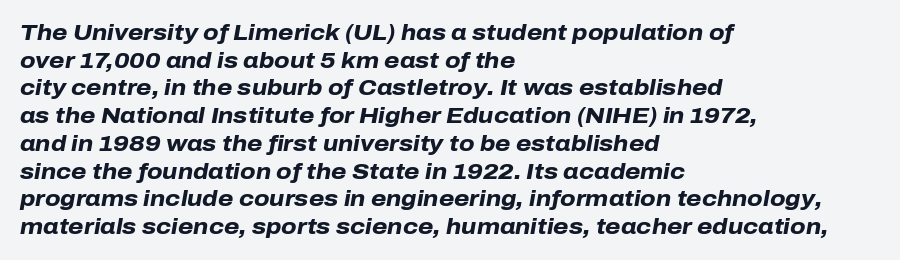
Q: Is the text bold? A: Yes.
Q: Is the text italic (slanted)? A: Yes, it leans right by about 10 degrees.
Q: Is the text underlined? A: No.
Q: How is the paragraph aligned? A: Left-aligned.
Q: Is the spacing between letters normal or unusually wide? A: Normal.
Q: Is the spacing between lines tight, normal or loose? A: Normal.
